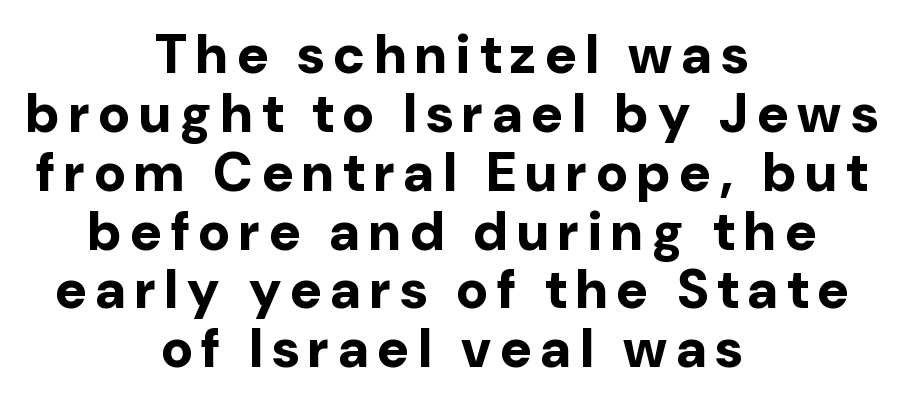
{"serif": "no", "italic": "no", "bold": "yes", "weight": "bold", "width": "normal", "stroke_contrast": "low", "x_height": "medium", "monospaced": "no", "underline": "no", "align": "center", "line_spacing": "tight", "line_spacing_ratio": 1.09, "glyph_px": 54}
